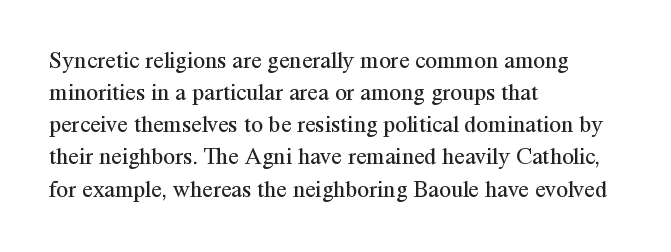
The strip under each line holds only bare page. You could call the tracking neutral — neither tight nor loose. Where is the straight margin? On the left. Upright lettering throughout. The weight tops out at a normal text grade.
